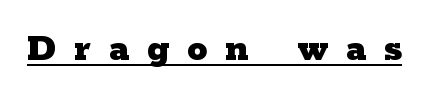
Q: Is the text bold? A: Yes.
Q: Is the text italic (slanted)? A: No, it is upright.
Q: Is the typeface a serif or a sans-serif typeface? A: Serif.
Q: Is the text underlined? A: Yes.
Q: Is the spacing between letters normal or unusually wide? A: Unusually wide.
Q: Width (condensed, normal, or wide)? A: Wide.
Q: Stroke contrast? A: Low.
Q: x-height? A: Medium.
Q: Monospaced? A: No.
